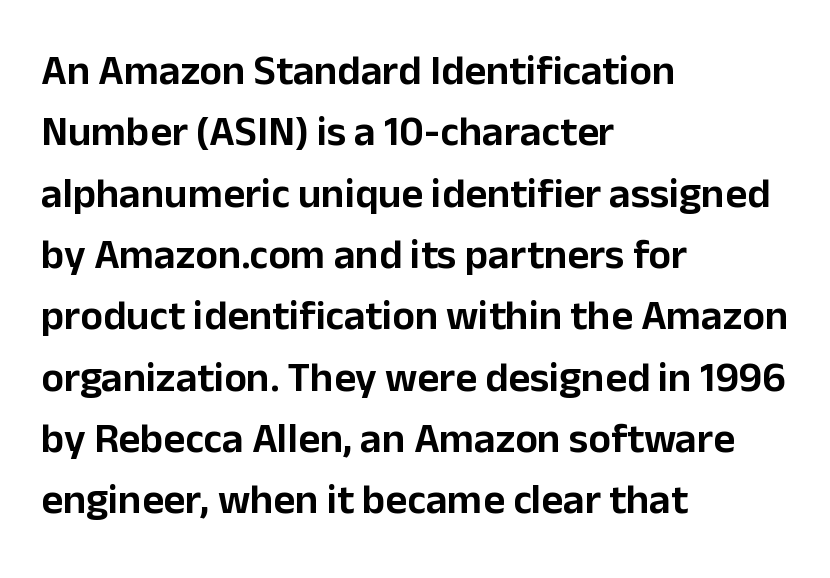
{"serif": "no", "italic": "no", "width": "normal", "stroke_contrast": "low", "x_height": "medium", "monospaced": "no", "underline": "no", "align": "left", "line_spacing": "normal", "line_spacing_ratio": 1.46, "letter_spacing": "normal", "letter_spacing_em": 0.0, "glyph_px": 42}
